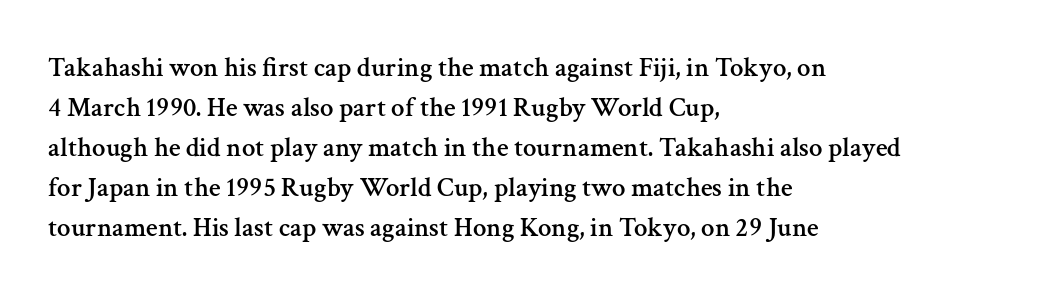
Q: Is the text italic (slanted)? A: No, it is upright.
Q: Is the text underlined? A: No.
Q: How is the paragraph aligned? A: Left-aligned.
Q: Is the spacing between letters normal or unusually wide? A: Normal.
Q: Is the spacing between lines tight, normal or loose? A: Normal.
